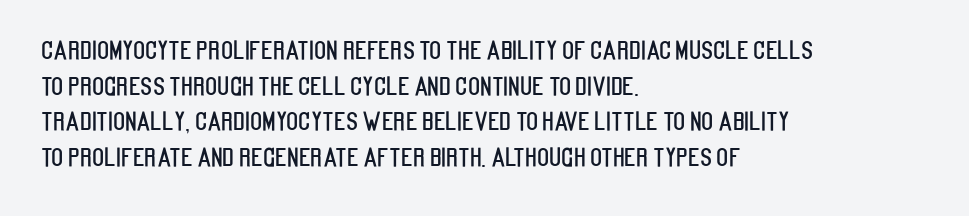
{"italic": "no", "underline": "no", "align": "left", "line_spacing": "normal", "line_spacing_ratio": 1.43, "letter_spacing": "normal", "letter_spacing_em": 0.0, "glyph_px": 25}
